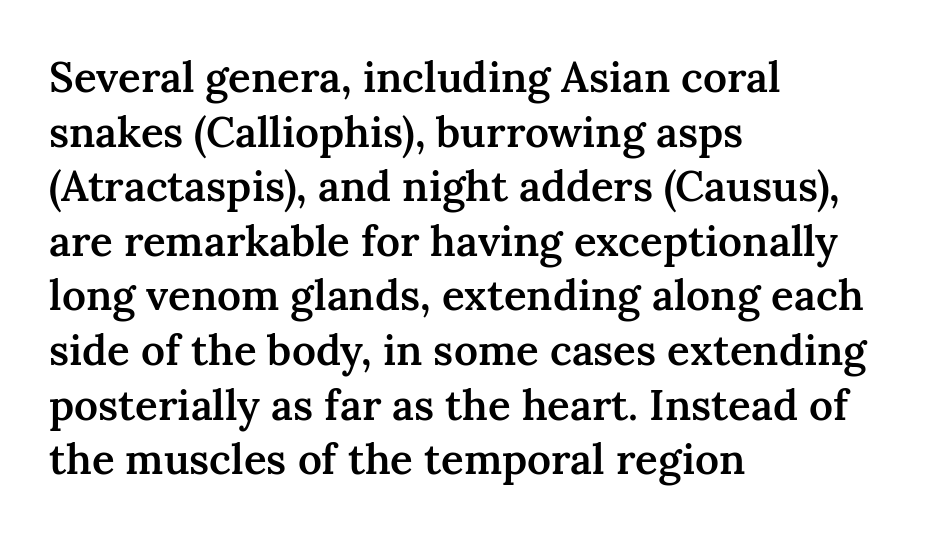
The image shows 42 px semibold serif type, upright; set left-aligned, normal line spacing (1.3x), normal letter spacing, not underlined; medium stroke contrast and a medium x-height.
